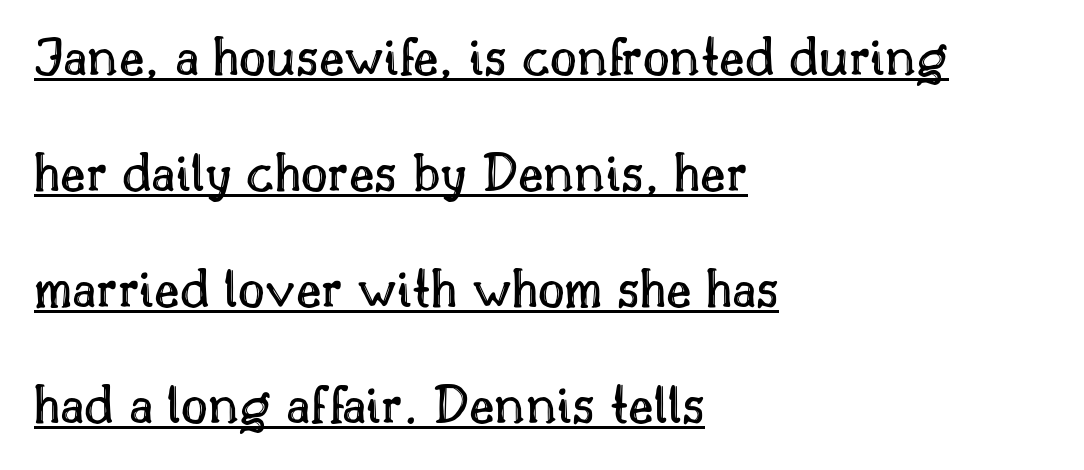
This rendering leaves character spacing at its baseline value. Has an underline been added? It has. Character widths vary here, with narrow letters taking less room than wide ones. Compared with typical paragraphs, the rows here are farther apart. Typeset ragged right — the left edge is the straight one.
